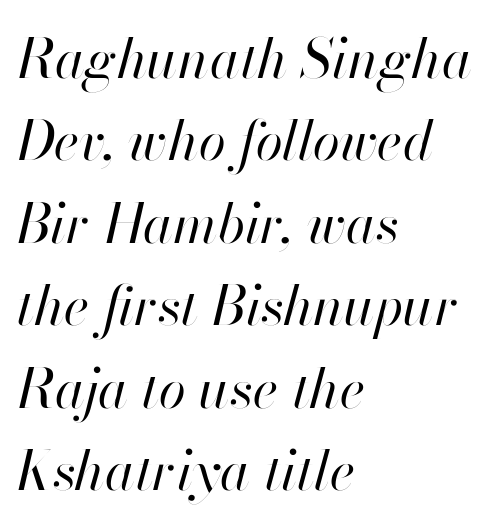
{"italic": "yes", "lean": "right", "slant_degrees": 13, "bold": "no", "weight": "regular", "width": "normal", "stroke_contrast": "high", "x_height": "small", "monospaced": "no", "underline": "no", "align": "left", "line_spacing": "normal", "line_spacing_ratio": 1.5, "letter_spacing": "normal", "letter_spacing_em": 0.0, "glyph_px": 55}
